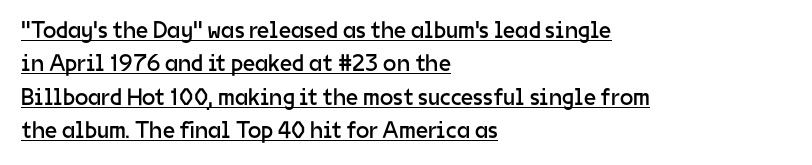
Q: Is the text bold? A: No.
Q: Is the text italic (slanted)? A: No, it is upright.
Q: Is the text underlined? A: Yes.
Q: How is the paragraph aligned? A: Left-aligned.
Q: Is the spacing between letters normal or unusually wide? A: Normal.
Q: Is the spacing between lines tight, normal or loose? A: Normal.
